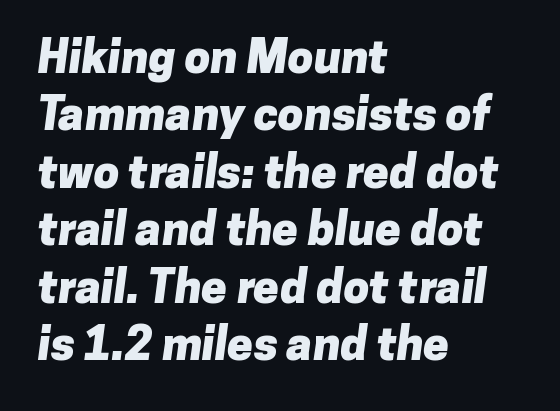
{"serif": "no", "bold": "yes", "weight": "heavy", "width": "normal", "stroke_contrast": "low", "x_height": "medium", "monospaced": "no", "underline": "no", "align": "left", "line_spacing": "normal", "line_spacing_ratio": 1.25, "letter_spacing": "normal", "letter_spacing_em": 0.0, "glyph_px": 46}
